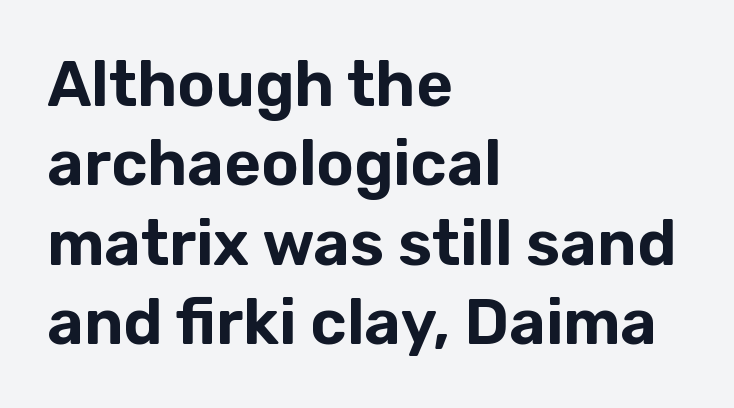
Descenders hang freely into open space. What kind of face is this? One without serifs — a sans. Upright lettering throughout. Letter spacing: default.
